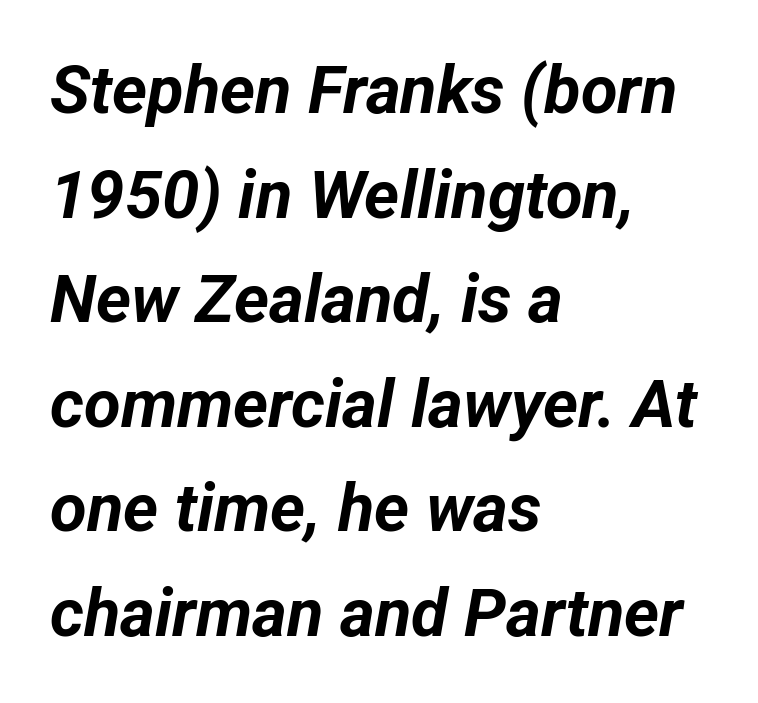
Each line starts at the same left margin while the right side varies. Weight: bold. Honestly, the letter spacing is just normal — you wouldn't notice it. This sample has the flowing, uneven cadence of proportional lettering.
